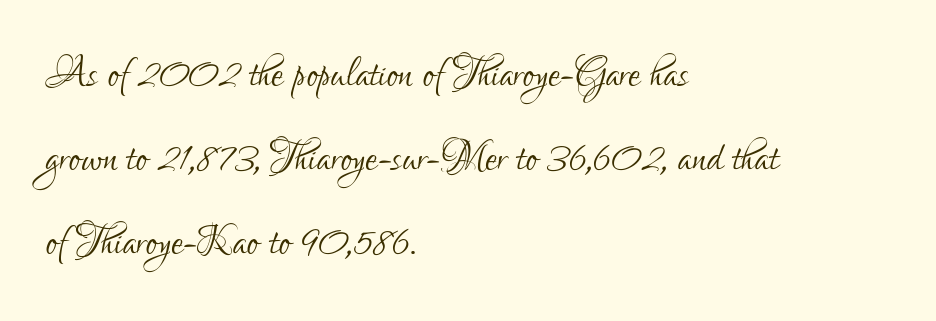
Here the glyphs are tracked normally, forming tight word shapes. Words float on clear page, feet unadorned. Spacing verdict: proportional, widths tailored to each character. The line-height multiplier appears to be the usual default. The text was rendered using a sans face with plain stroke endings.
